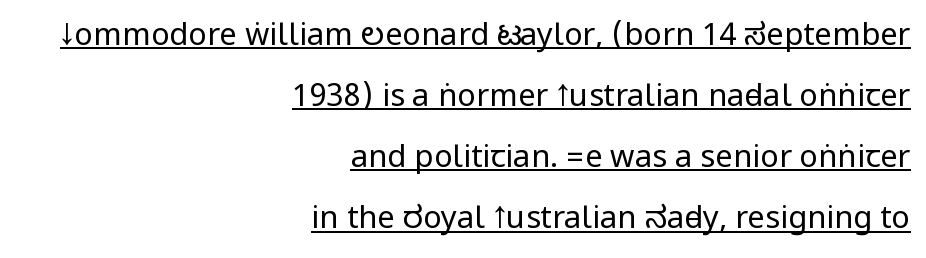
Looks like someone drew a line under every word here. In terms of posture, this sample is upright. The leading is generous, giving the passage an open texture. Casual observation: everything's shoved over to the right. These glyphs show unthickened strokes, regular width or finer. Is this a sans? Yes — the strokes have no serifs.
